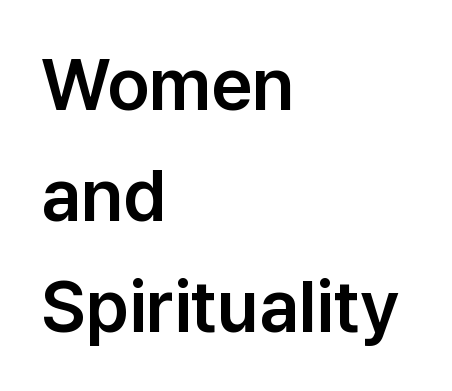
{"serif": "no", "italic": "no", "width": "normal", "stroke_contrast": "low", "x_height": "medium", "monospaced": "no", "underline": "no", "align": "left", "line_spacing": "normal", "line_spacing_ratio": 1.54, "letter_spacing": "normal", "letter_spacing_em": 0.0, "glyph_px": 72}
